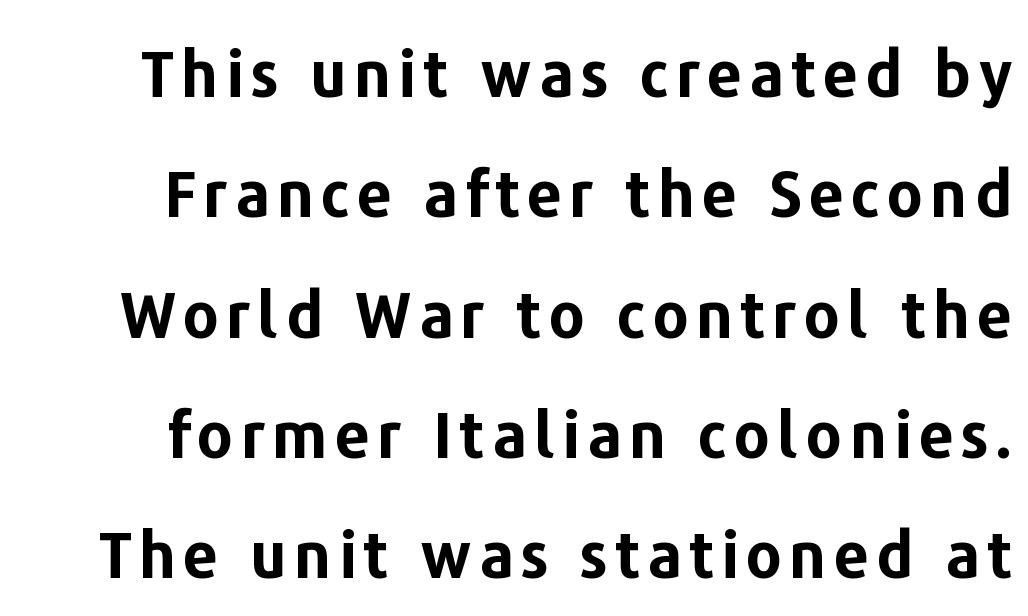
Do the characters align in a grid? No, the font is proportional. Horizontal bands of white between lines are thick stripes. The axis of the letterforms is exactly vertical. Clear beneath every line of the passage. Font category for this specimen: sans-serif. Heavy, bold letterforms.
